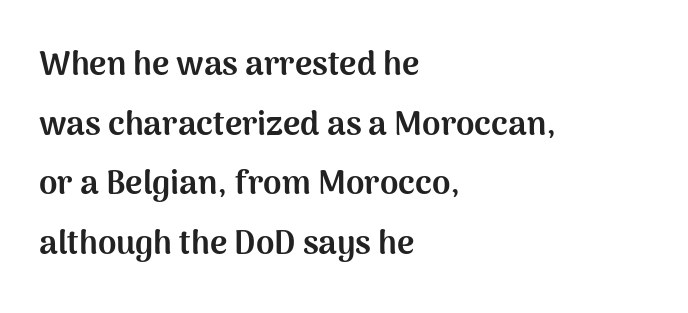
Q: Is the text bold? A: Yes.
Q: Is the text italic (slanted)? A: No, it is upright.
Q: Is the typeface a serif or a sans-serif typeface? A: Sans-serif.
Q: Is the text underlined? A: No.
Q: How is the paragraph aligned? A: Left-aligned.
Q: Is the spacing between letters normal or unusually wide? A: Normal.
Q: Width (condensed, normal, or wide)? A: Normal.
Q: Stroke contrast? A: Medium.
Q: x-height? A: Medium.
Q: Monospaced? A: No.
